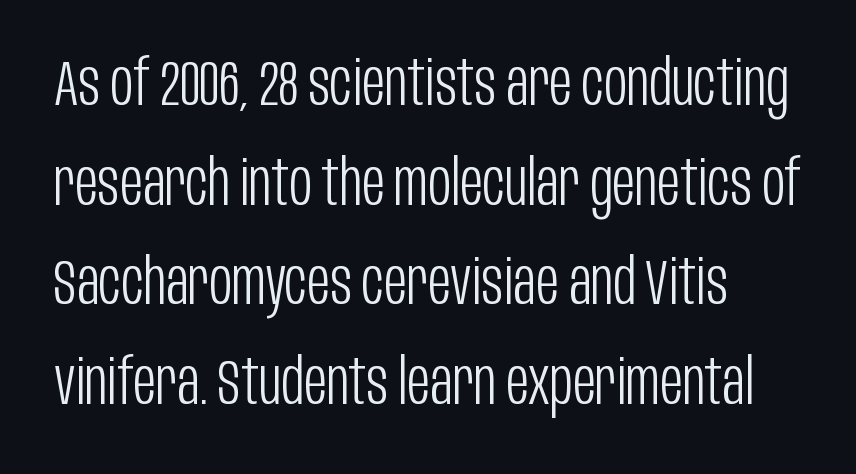
{"serif": "no", "italic": "no", "bold": "no", "weight": "light", "width": "condensed", "stroke_contrast": "low", "x_height": "large", "monospaced": "no", "underline": "no", "line_spacing": "normal", "line_spacing_ratio": 1.58, "letter_spacing": "normal", "letter_spacing_em": 0.0, "glyph_px": 63}
